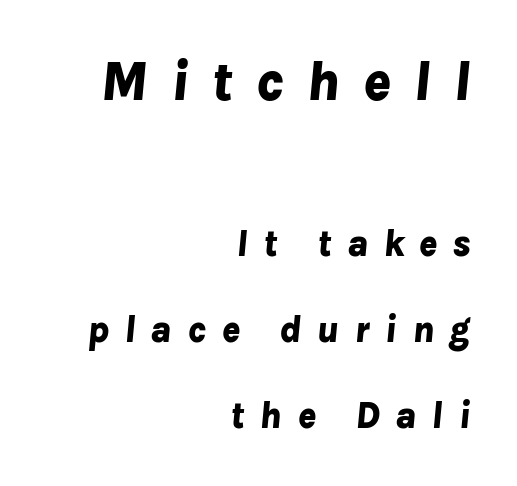
The image shows 57 px bold type, italic (leaning right); set right-aligned, loose line spacing (2.26x), unusually wide letter spacing (+0.4 em), not underlined; the first (top) block is 1.5x larger; low stroke contrast and a medium x-height.
